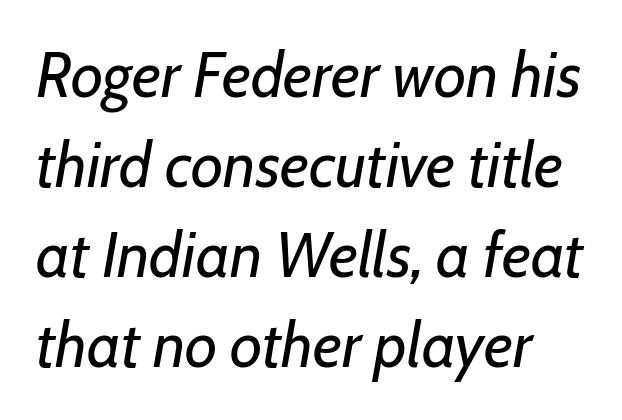
Q: Is the text bold? A: No.
Q: Is the text italic (slanted)? A: Yes, it leans right by about 7 degrees.
Q: Is the text underlined? A: No.
Q: Is the spacing between letters normal or unusually wide? A: Normal.
Q: Is the spacing between lines tight, normal or loose? A: Normal.
Q: Width (condensed, normal, or wide)? A: Normal.
Q: Stroke contrast? A: Low.
Q: x-height? A: Medium.
Q: Monospaced? A: No.
